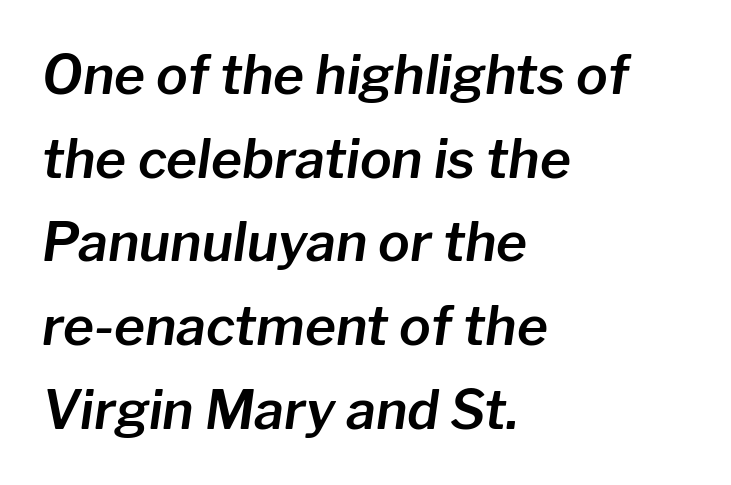
Normally led — the rows are evenly, conventionally spaced. The setting favours the left margin, as ordinary paragraphs usually do. The foot of each line stays bare and open. Quick note: italic.
